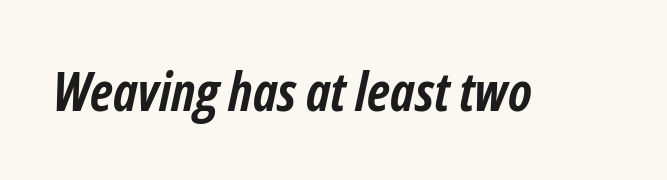
{"italic": "yes", "lean": "right", "slant_degrees": 12, "bold": "yes", "weight": "semibold", "width": "condensed", "stroke_contrast": "low", "x_height": "medium", "monospaced": "no", "underline": "no", "letter_spacing": "normal", "letter_spacing_em": 0.0, "glyph_px": 54}
